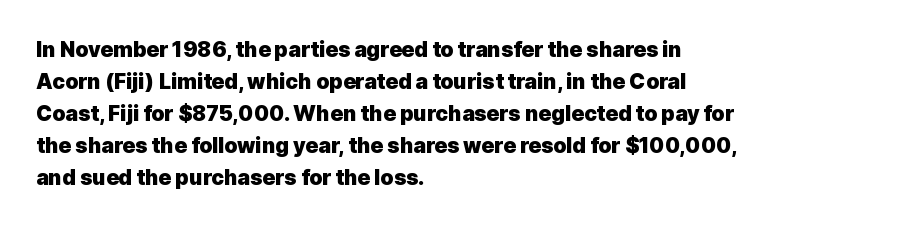
The type sits square on the baseline with zero lean. Summary of weight: heavy, a full bold. Interline gaps are of average width in this sample. The type is set solid horizontally, with unmodified tracking. Underline: absent.
